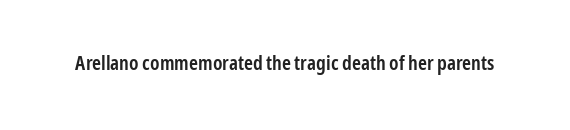
The image shows 20 px text type, upright; set normal letter spacing, not underlined.
